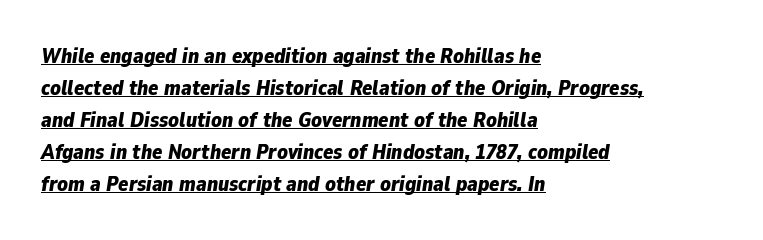
The image shows 21 px bold type, italic (leaning right); set left-aligned, normal line spacing (1.52x), normal letter spacing, underlined.
